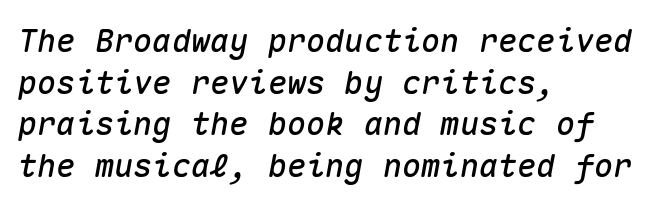
The image shows 32 px text type, italic (leaning right), monospaced; set left-aligned, normal line spacing (1.3x), normal letter spacing, not underlined; medium stroke contrast and a medium x-height.
